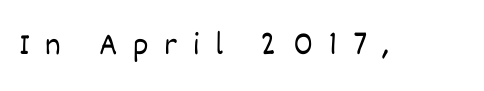
{"italic": "no", "bold": "no", "weight": "light", "width": "normal", "stroke_contrast": "low", "x_height": "large", "monospaced": "no", "underline": "no", "letter_spacing": "wide", "letter_spacing_em": 0.49, "glyph_px": 32}
